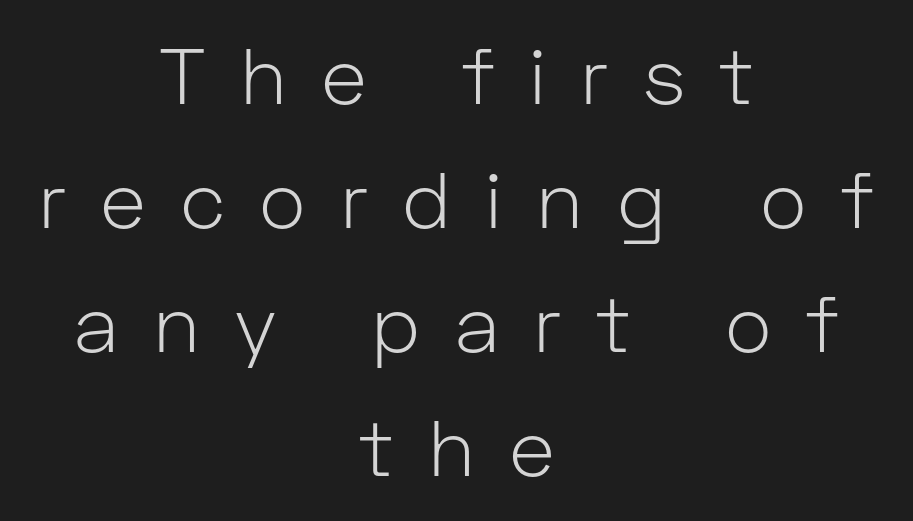
The image shows 79 px light sans-serif type, upright; set centered, normal line spacing (1.57x), unusually wide letter spacing (+0.43 em), not underlined; low stroke contrast and a medium x-height.
